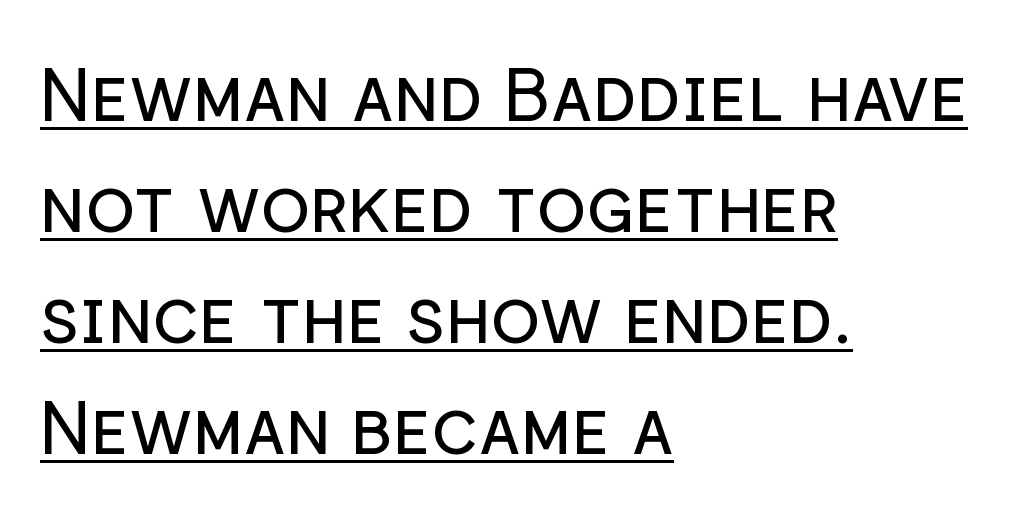
Q: Is the text bold? A: No.
Q: Is the text italic (slanted)? A: No, it is upright.
Q: Is the typeface a serif or a sans-serif typeface? A: Sans-serif.
Q: Is the text underlined? A: Yes.
Q: How is the paragraph aligned? A: Left-aligned.
Q: Is the spacing between letters normal or unusually wide? A: Normal.
Q: Is the spacing between lines tight, normal or loose? A: Normal.
Q: Width (condensed, normal, or wide)? A: Normal.
Q: Stroke contrast? A: Low.
Q: x-height? A: Medium.
Q: Monospaced? A: No.
